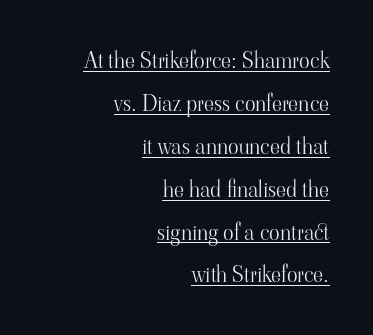
Quick note: underline on. Inter-character spacing is left at the font's built-in metrics. Bold? No — there's no thickening of the strokes. Baseline-to-baseline distance is far greater than the letter height.
